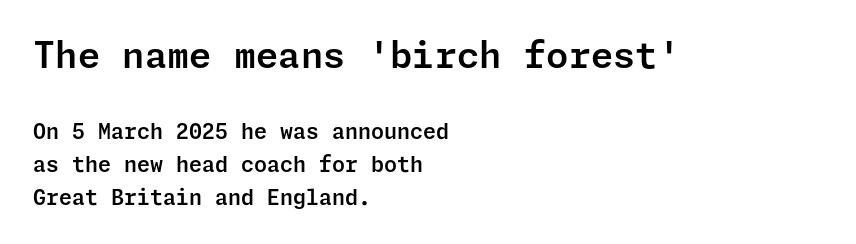
The type is set solid horizontally, with unmodified tracking. All the whitespace from short lines collects on the right. Which of the two is more prominent by size? The first, at the top. Unmarked baselines from the first word to the last.
